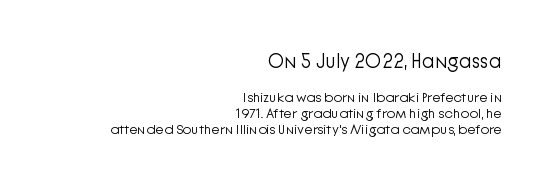
{"italic": "no", "bold": "no", "underline": "no", "align": "right", "line_spacing": "tight", "line_spacing_ratio": 1.12, "letter_spacing": "normal", "letter_spacing_em": 0.0, "larger_block": "first", "size_ratio": 1.43, "glyph_px": 20}
